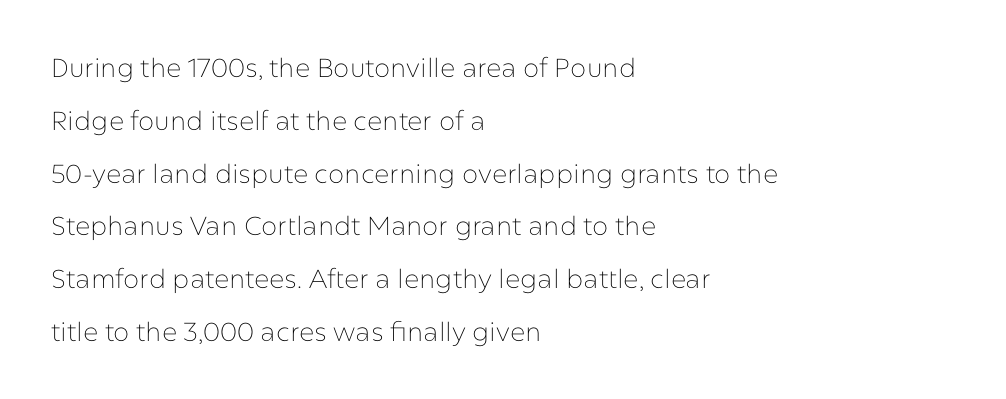
Q: Is the text bold? A: No.
Q: Is the text italic (slanted)? A: No, it is upright.
Q: Is the text underlined? A: No.
Q: How is the paragraph aligned? A: Left-aligned.
Q: Is the spacing between letters normal or unusually wide? A: Normal.
Q: Is the spacing between lines tight, normal or loose? A: Loose.
